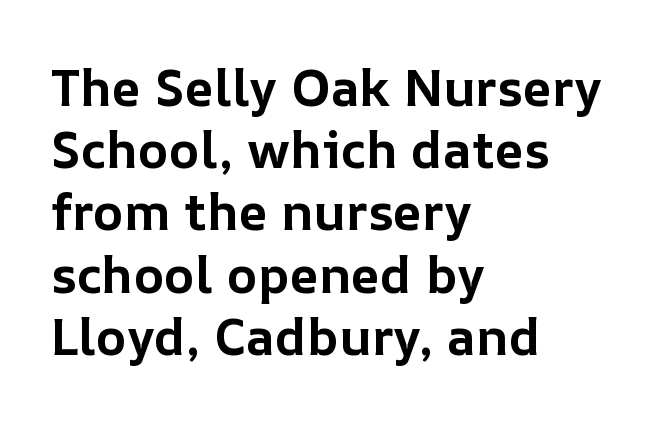
{"italic": "no", "bold": "yes", "weight": "bold", "width": "normal", "stroke_contrast": "low", "x_height": "medium", "monospaced": "no", "underline": "no", "align": "left", "line_spacing_ratio": 1.22, "letter_spacing": "normal", "letter_spacing_em": 0.0, "glyph_px": 51}
